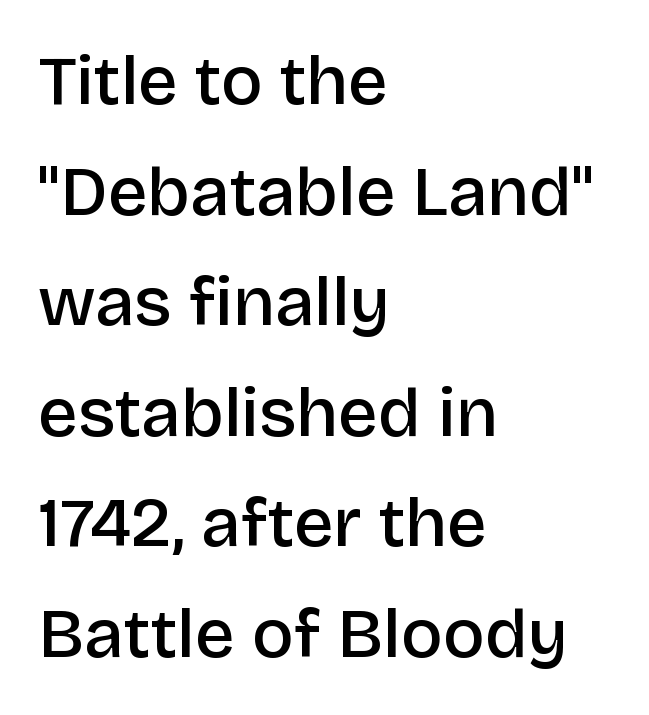
Q: Is the text bold? A: Semi-bold.
Q: Is the text italic (slanted)? A: No, it is upright.
Q: Is the typeface a serif or a sans-serif typeface? A: Sans-serif.
Q: Is the text underlined? A: No.
Q: How is the paragraph aligned? A: Left-aligned.
Q: Is the spacing between letters normal or unusually wide? A: Normal.
Q: Is the spacing between lines tight, normal or loose? A: Normal.
Q: Width (condensed, normal, or wide)? A: Normal.
Q: Stroke contrast? A: Low.
Q: x-height? A: Large.
Q: Monospaced? A: No.
